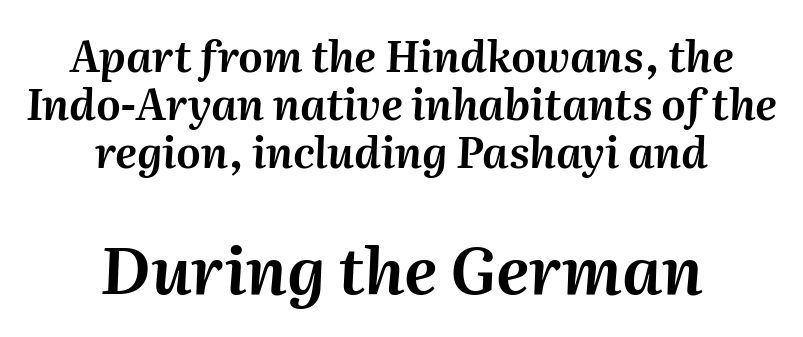
Q: Is the text italic (slanted)? A: Yes, it leans right by about 2 degrees.
Q: Is the text underlined? A: No.
Q: How is the paragraph aligned? A: Centered.
Q: Is the spacing between letters normal or unusually wide? A: Normal.
Q: Is the spacing between lines tight, normal or loose? A: Tight.
Q: Which block of text is set in a larger size, the first (top) or the second (bottom)? A: The second (bottom) one.
Q: Width (condensed, normal, or wide)? A: Normal.
Q: Stroke contrast? A: Medium.
Q: x-height? A: Medium.
Q: Monospaced? A: No.
